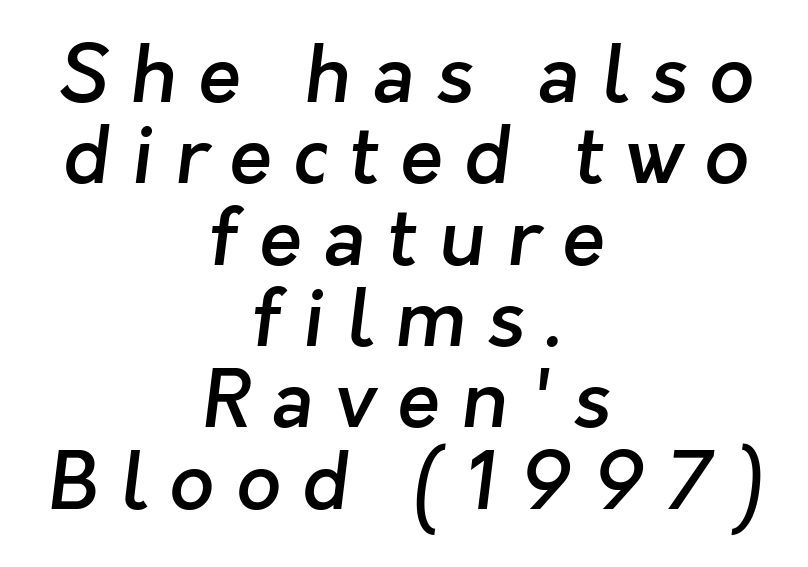
The sample has been set in demibold, a notch under bold. Honestly, the letter spacing is so wide it's the main thing you notice. Check the space under the baseline: it is left empty. The face used here is a sans, in the tradition of grotesques and geometrics. The lines are packed closely together with very little leading.
